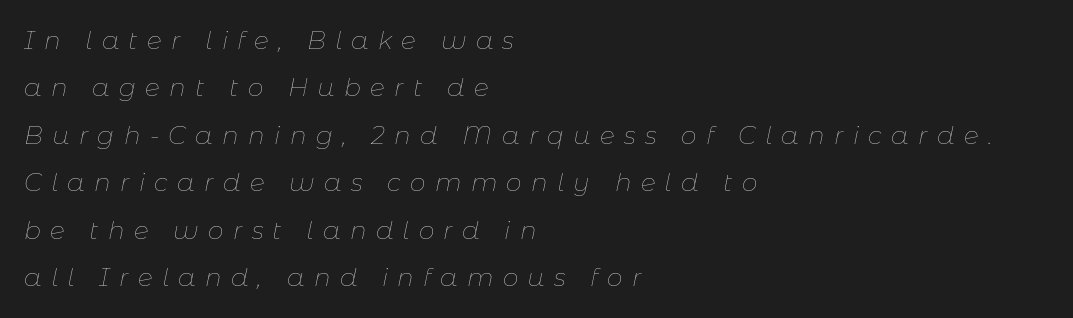
{"italic": "yes", "lean": "right", "slant_degrees": 11, "bold": "no", "underline": "no", "align": "left", "line_spacing": "loose", "line_spacing_ratio": 1.9, "letter_spacing": "wide", "letter_spacing_em": 0.37, "glyph_px": 25}
